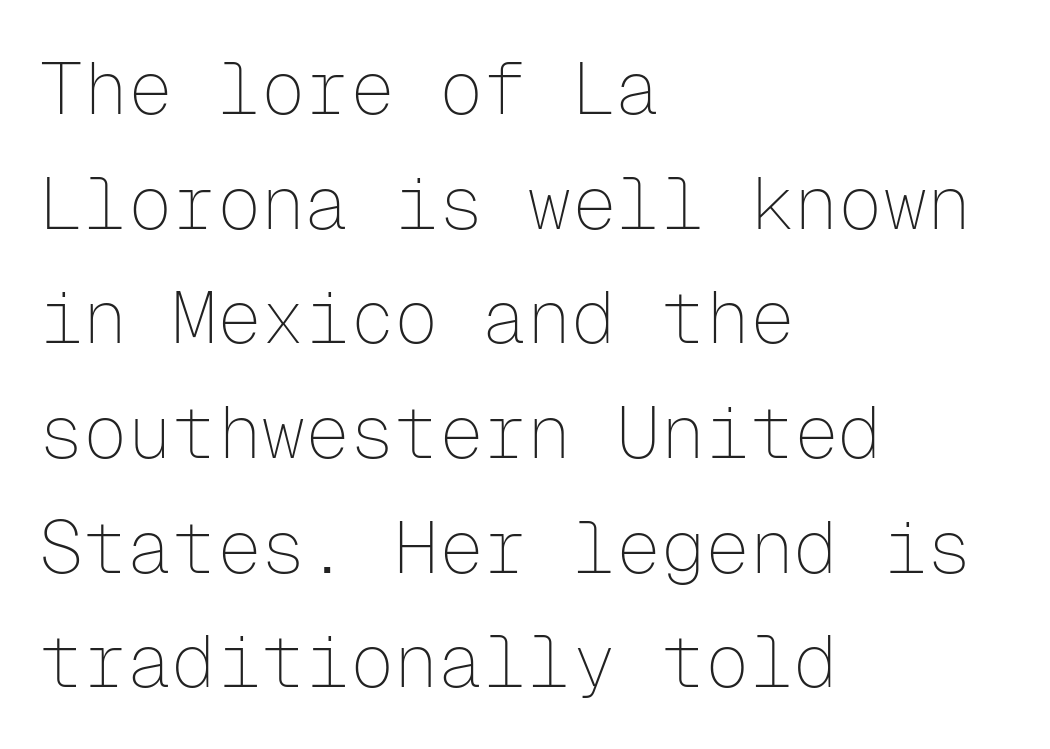
The image shows 74 px thin sans-serif type, upright, monospaced; set left-aligned, normal line spacing (1.55x), normal letter spacing, not underlined; low stroke contrast and a medium x-height.
